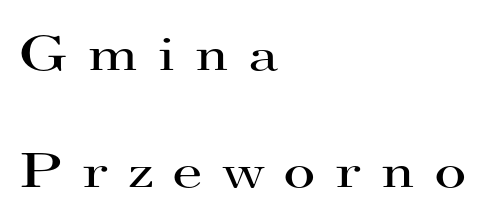
{"serif": "yes", "italic": "no", "bold": "no", "weight": "regular", "width": "wide", "stroke_contrast": "high", "x_height": "small", "monospaced": "no", "underline": "no", "align": "left", "line_spacing": "loose", "line_spacing_ratio": 2.34, "letter_spacing": "wide", "letter_spacing_em": 0.37, "glyph_px": 50}
